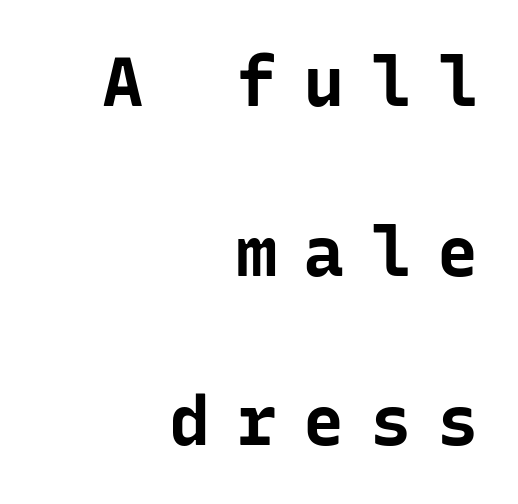
Q: Is the text bold? A: Yes.
Q: Is the text italic (slanted)? A: No, it is upright.
Q: Is the typeface a serif or a sans-serif typeface? A: Sans-serif.
Q: Is the text underlined? A: No.
Q: How is the paragraph aligned? A: Right-aligned.
Q: Is the spacing between letters normal or unusually wide? A: Unusually wide.
Q: Is the spacing between lines tight, normal or loose? A: Loose.
Q: Width (condensed, normal, or wide)? A: Normal.
Q: Stroke contrast? A: Low.
Q: x-height? A: Medium.
Q: Monospaced? A: Yes.
